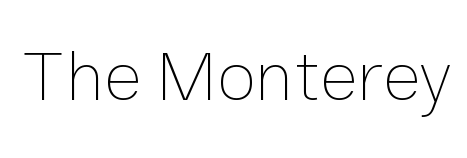
The passage shown is typed in a proportional face where columns would drift. The space directly below the letters is spotless. Letters have the restrained weight of plain body copy at most. Characters remain perfectly vertical along every line. The horizontal fit of the characters is conventional and even.
